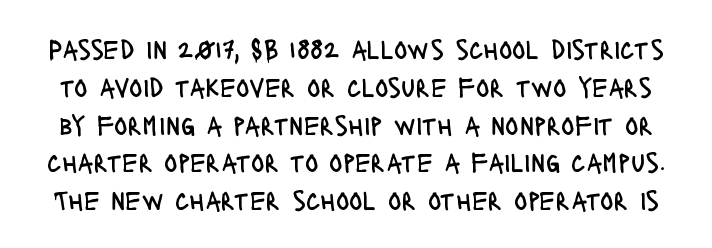
The image shows 28 px regular-weight, condensed sans-serif type, upright; set normal line spacing (1.35x), normal letter spacing, not underlined; low stroke contrast and a large x-height.
